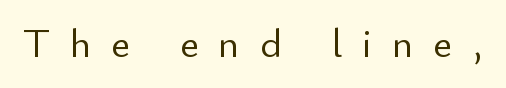
{"serif": "no", "italic": "no", "bold": "no", "weight": "light", "width": "normal", "stroke_contrast": "low", "x_height": "small", "monospaced": "no", "underline": "no", "letter_spacing": "wide", "letter_spacing_em": 0.48, "glyph_px": 41}
